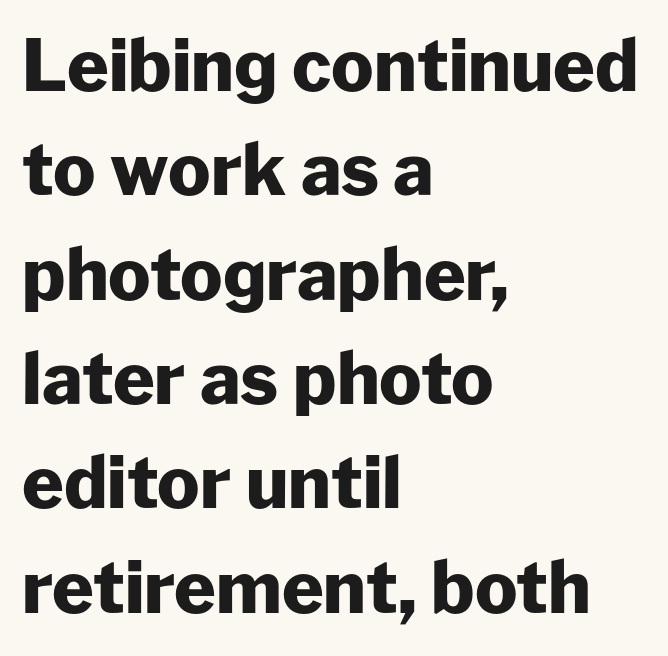
Q: Is the text bold? A: Yes.
Q: Is the text italic (slanted)? A: No, it is upright.
Q: Is the typeface a serif or a sans-serif typeface? A: Sans-serif.
Q: Is the text underlined? A: No.
Q: How is the paragraph aligned? A: Left-aligned.
Q: Is the spacing between letters normal or unusually wide? A: Normal.
Q: Is the spacing between lines tight, normal or loose? A: Normal.
Q: Width (condensed, normal, or wide)? A: Normal.
Q: Stroke contrast? A: Low.
Q: x-height? A: Medium.
Q: Monospaced? A: No.
